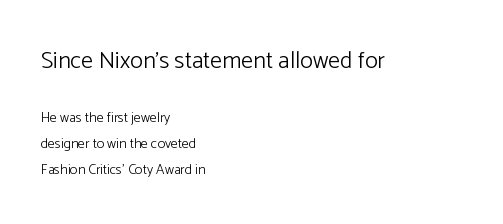
The image shows 24 px text type, upright; set left-aligned, line spacing 1.89x, normal letter spacing, not underlined; the first (top) block is 1.71x larger.
